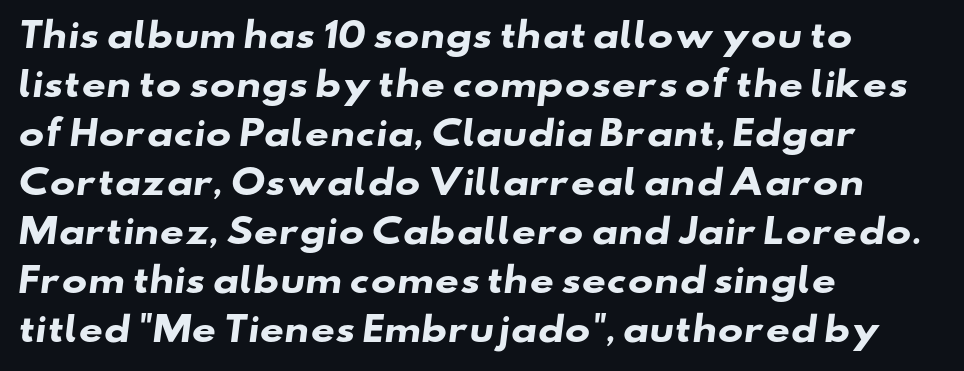
{"serif": "no", "bold": "yes", "weight": "heavy", "width": "wide", "stroke_contrast": "low", "x_height": "small", "monospaced": "no", "underline": "no", "align": "left", "line_spacing": "normal", "line_spacing_ratio": 1.44, "letter_spacing": "normal", "letter_spacing_em": 0.0, "glyph_px": 34}
